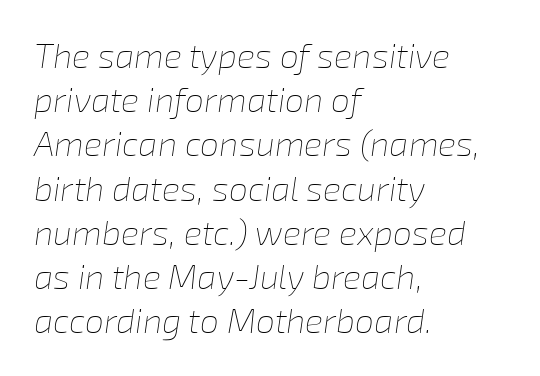
{"italic": "yes", "lean": "right", "slant_degrees": 8, "bold": "no", "weight": "thin", "width": "normal", "stroke_contrast": "low", "x_height": "medium", "monospaced": "no", "underline": "no", "align": "left", "line_spacing": "normal", "line_spacing_ratio": 1.3, "letter_spacing": "normal", "letter_spacing_em": 0.0, "glyph_px": 34}
